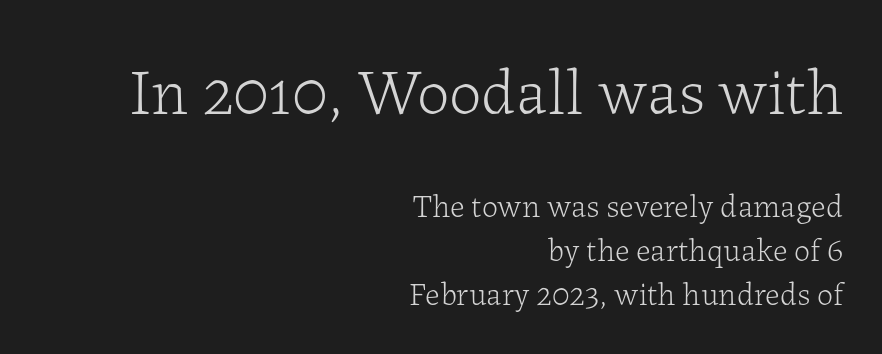
Do the characters align in a grid? No, the font is proportional. Interline gaps are of average width in this sample. Check the space under the baseline: it is left empty. No extra tracking has been applied to these lines.
